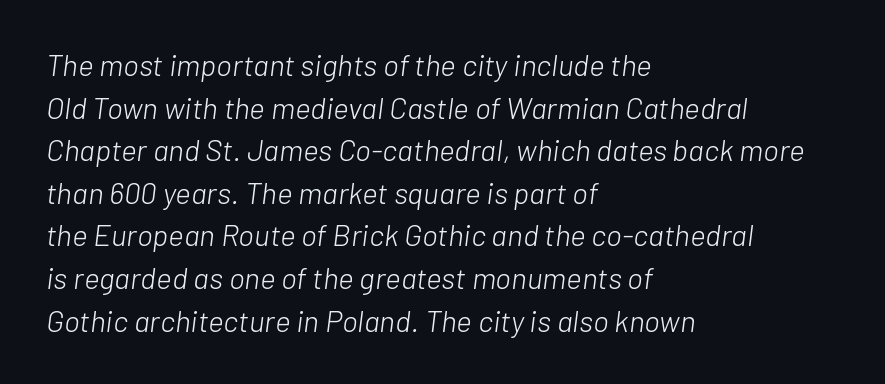
Q: Is the text bold? A: No.
Q: Is the text italic (slanted)? A: Yes, it leans right by about 7 degrees.
Q: Is the text underlined? A: No.
Q: How is the paragraph aligned? A: Left-aligned.
Q: Is the spacing between letters normal or unusually wide? A: Normal.
Q: Is the spacing between lines tight, normal or loose? A: Normal.
Q: Width (condensed, normal, or wide)? A: Normal.
Q: Stroke contrast? A: Low.
Q: x-height? A: Medium.
Q: Monospaced? A: No.
